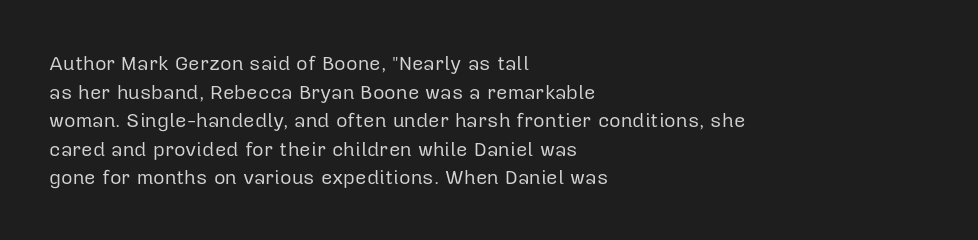
Q: Is the text bold? A: No.
Q: Is the text italic (slanted)? A: No, it is upright.
Q: Is the text underlined? A: No.
Q: How is the paragraph aligned? A: Left-aligned.
Q: Is the spacing between letters normal or unusually wide? A: Normal.
Q: Is the spacing between lines tight, normal or loose? A: Normal.
